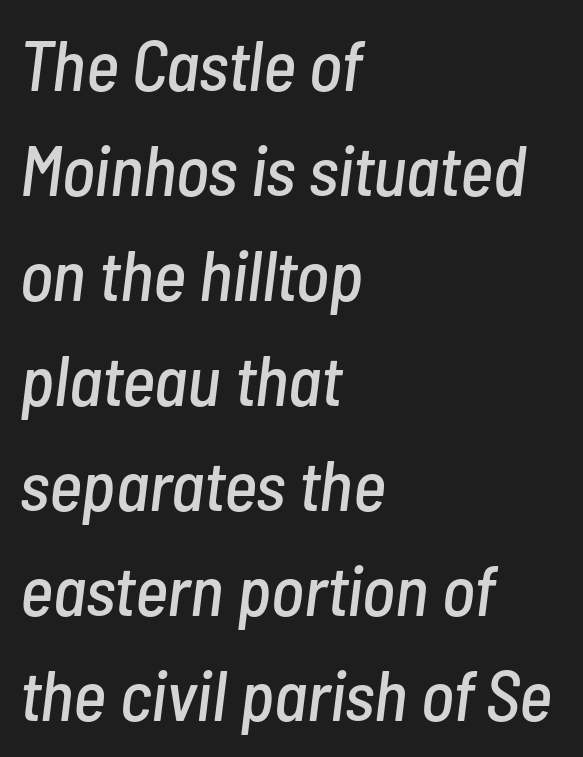
{"italic": "yes", "lean": "right", "slant_degrees": 7, "width": "condensed", "stroke_contrast": "low", "x_height": "medium", "monospaced": "no", "underline": "no", "align": "left", "line_spacing": "normal", "line_spacing_ratio": 1.48, "letter_spacing": "normal", "letter_spacing_em": 0.0, "glyph_px": 71}
